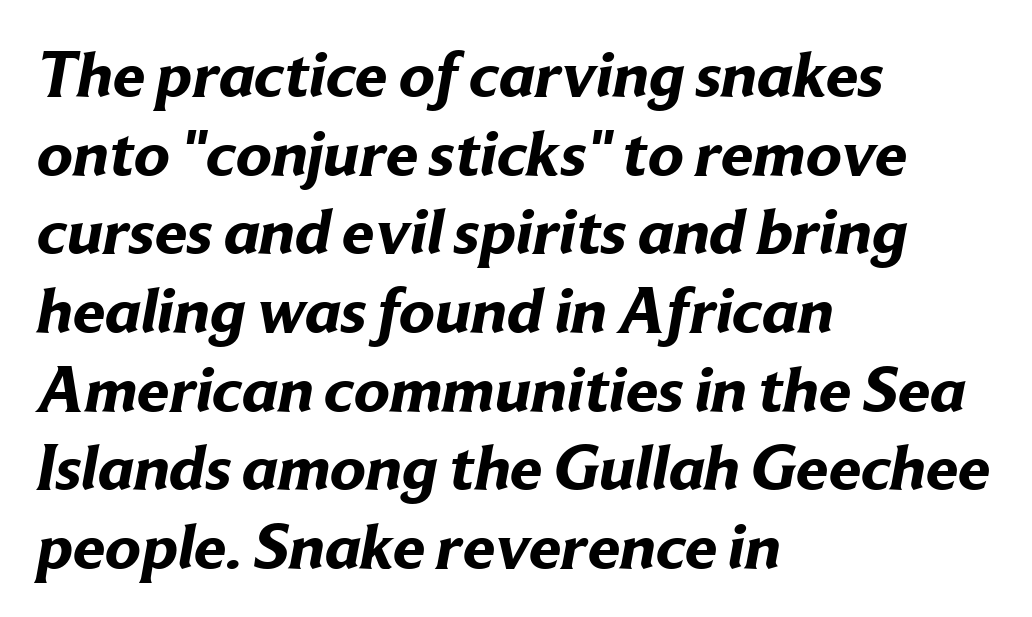
{"serif": "no", "bold": "yes", "weight": "bold", "width": "normal", "stroke_contrast": "low", "x_height": "medium", "monospaced": "no", "underline": "no", "align": "left", "line_spacing_ratio": 1.21, "letter_spacing": "normal", "letter_spacing_em": 0.0, "glyph_px": 65}
